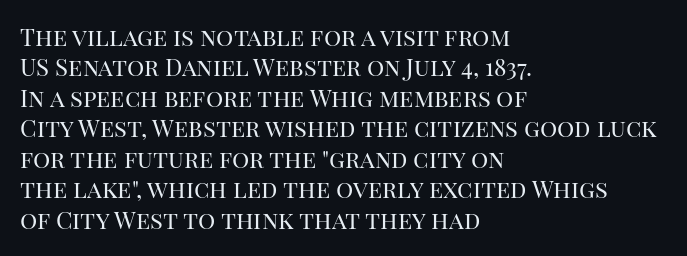
Q: Is the text bold? A: No.
Q: Is the text italic (slanted)? A: No, it is upright.
Q: Is the text underlined? A: No.
Q: How is the paragraph aligned? A: Left-aligned.
Q: Is the spacing between letters normal or unusually wide? A: Normal.
Q: Is the spacing between lines tight, normal or loose? A: Normal.
